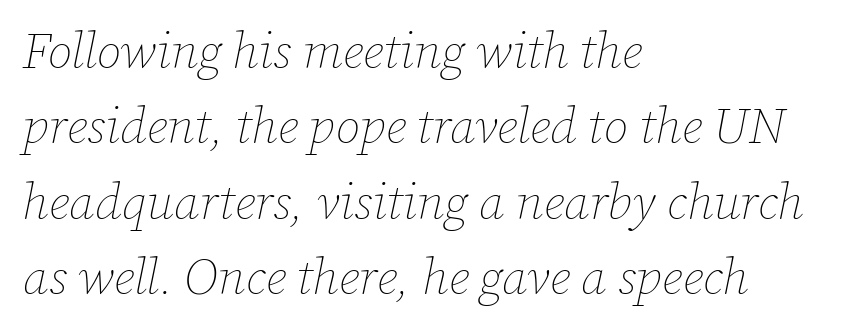
The image shows 50 px thin type, italic (leaning right); set left-aligned, normal line spacing (1.51x), normal letter spacing, not underlined; low stroke contrast and a medium x-height.
